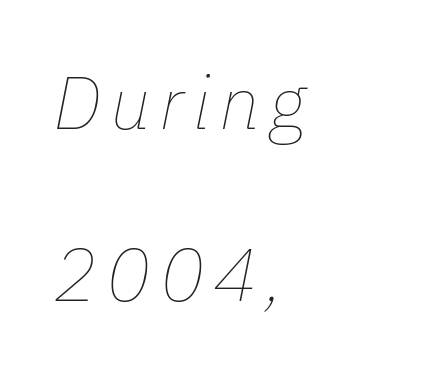
{"italic": "yes", "lean": "right", "slant_degrees": 11, "bold": "no", "weight": "thin", "width": "normal", "stroke_contrast": "low", "x_height": "medium", "monospaced": "no", "underline": "no", "align": "left", "line_spacing": "loose", "line_spacing_ratio": 2.32, "glyph_px": 74}
